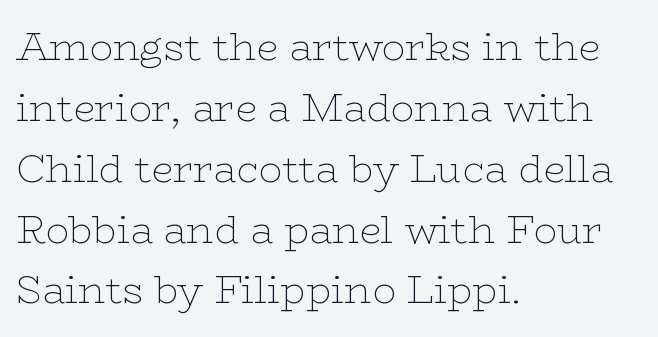
The image shows 39 px thin, wide serif type, upright; set left-aligned, normal line spacing (1.56x), normal letter spacing, not underlined; low stroke contrast and a medium x-height.
